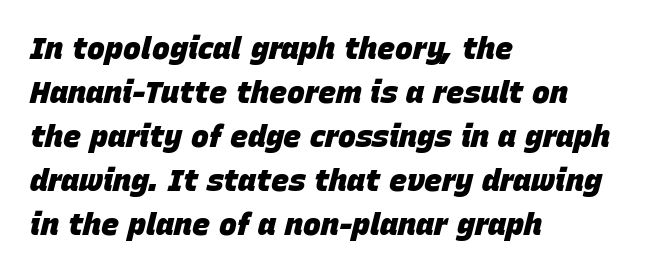
The compositor pushed each line to the left boundary. The text carries the slant typical of an italic or oblique font. The letters advance in unequal steps, a hallmark of proportional type. Caption: standard tracking, unaltered.
